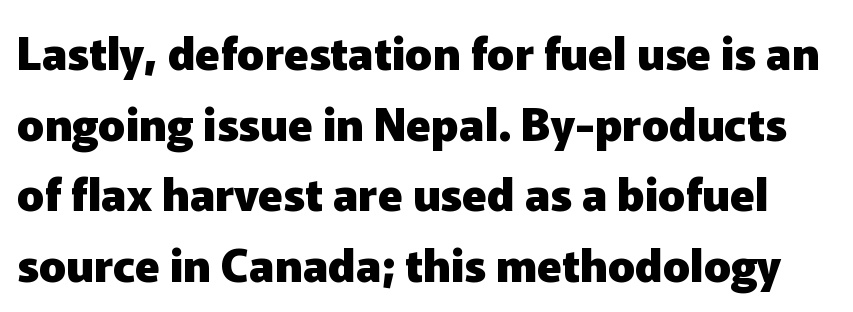
I'd describe the lettering as bold — thick and assertive. A clean baseline with only descenders dipping below it. Quick note: not italic, upright. Proportional: the letters do not fall into vertical columns.
